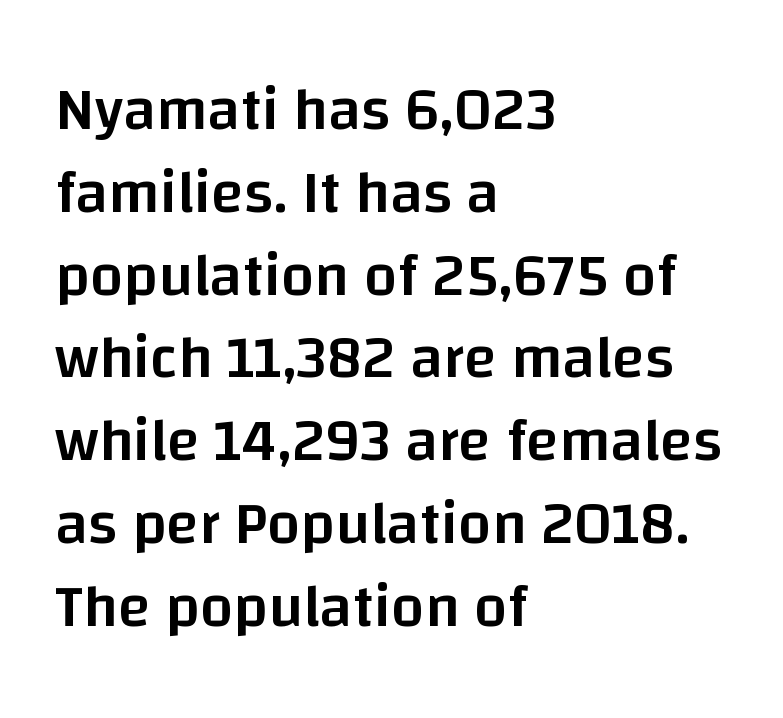
The letters advance in unequal steps, a hallmark of proportional type. Do the letters lean? They stand straight. The font is running at a semibold setting, under full bold. The gap between lines stays unmarked. Regarding leading, the lines here are spaced in the standard way. Leftover space on each line is placed entirely after the last word.
